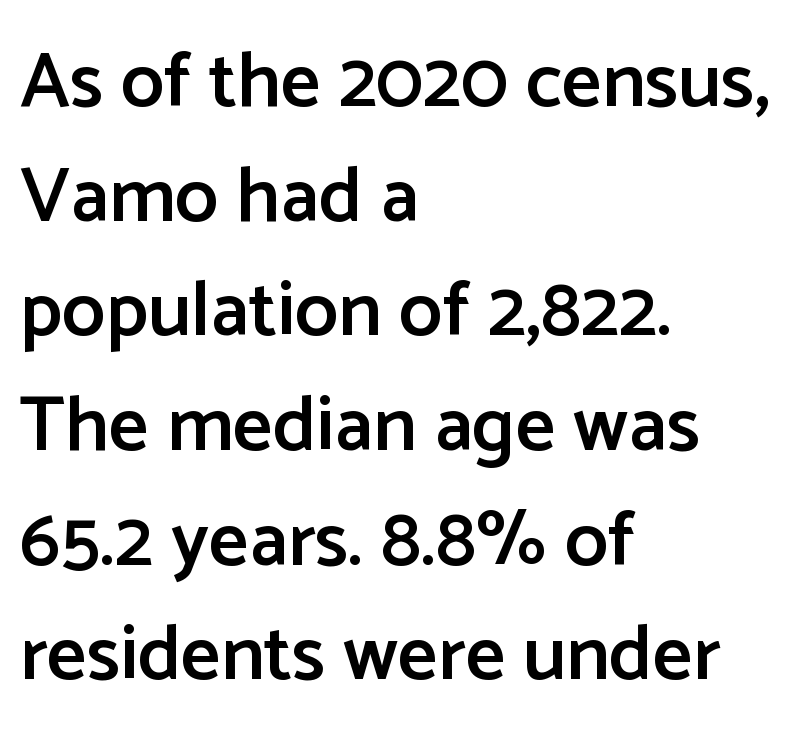
Q: Is the text bold? A: Semi-bold.
Q: Is the text italic (slanted)? A: No, it is upright.
Q: Is the typeface a serif or a sans-serif typeface? A: Sans-serif.
Q: Is the text underlined? A: No.
Q: How is the paragraph aligned? A: Left-aligned.
Q: Is the spacing between letters normal or unusually wide? A: Normal.
Q: Is the spacing between lines tight, normal or loose? A: Normal.
Q: Width (condensed, normal, or wide)? A: Normal.
Q: Stroke contrast? A: Low.
Q: x-height? A: Medium.
Q: Monospaced? A: No.
